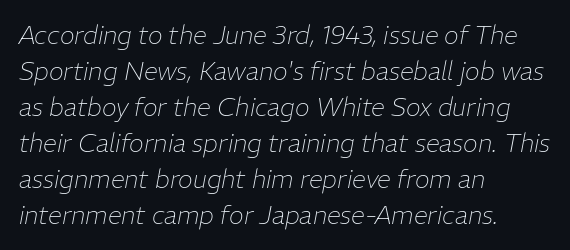
{"italic": "yes", "lean": "right", "slant_degrees": 11, "bold": "no", "underline": "no", "align": "left", "line_spacing": "normal", "line_spacing_ratio": 1.44, "letter_spacing": "normal", "letter_spacing_em": 0.0, "glyph_px": 25}
